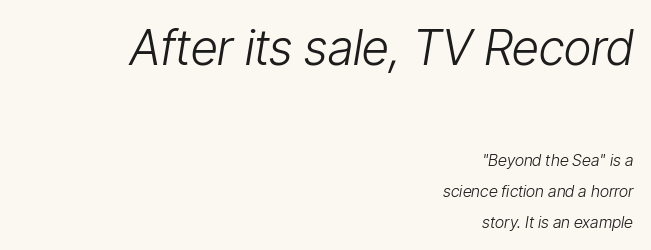
Q: Is the text bold? A: No.
Q: Is the text italic (slanted)? A: Yes, it leans right by about 9 degrees.
Q: Is the text underlined? A: No.
Q: How is the paragraph aligned? A: Right-aligned.
Q: Is the spacing between letters normal or unusually wide? A: Normal.
Q: Is the spacing between lines tight, normal or loose? A: Loose.
Q: Which block of text is set in a larger size, the first (top) or the second (bottom)? A: The first (top) one.
Q: Width (condensed, normal, or wide)? A: Condensed.
Q: Stroke contrast? A: Low.
Q: x-height? A: Medium.
Q: Monospaced? A: No.
